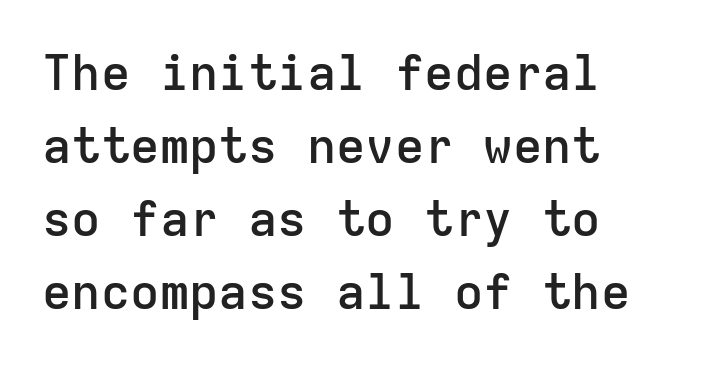
The image shows 49 px semibold sans-serif type, upright, monospaced; set left-aligned, normal line spacing (1.49x), normal letter spacing, not underlined; low stroke contrast and a medium x-height.
